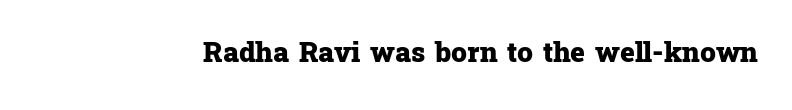
{"serif": "yes", "italic": "no", "bold": "yes", "weight": "heavy", "width": "normal", "stroke_contrast": "low", "x_height": "medium", "monospaced": "no", "underline": "no", "letter_spacing": "normal", "letter_spacing_em": 0.0, "glyph_px": 28}
